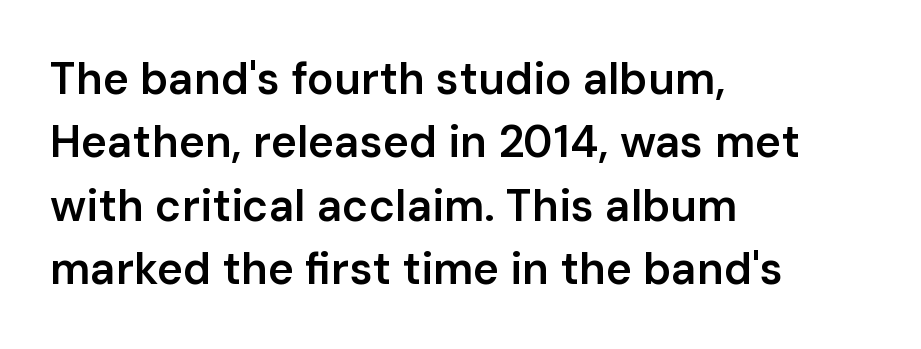
This sample has the flowing, uneven cadence of proportional lettering. Emphasis by weight is partial: semibold. The glyphs are unaccompanied by any horizontal stroke below them. Posture: vertical.
